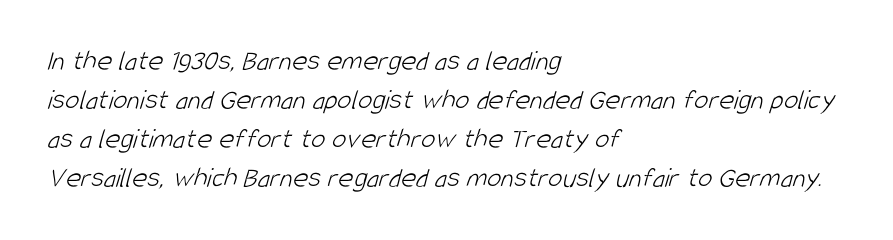
Q: Is the text bold? A: No.
Q: Is the typeface a serif or a sans-serif typeface? A: Sans-serif.
Q: Is the text underlined? A: No.
Q: How is the paragraph aligned? A: Left-aligned.
Q: Is the spacing between letters normal or unusually wide? A: Normal.
Q: Is the spacing between lines tight, normal or loose? A: Normal.
Q: Width (condensed, normal, or wide)? A: Condensed.
Q: Stroke contrast? A: Low.
Q: x-height? A: Large.
Q: Monospaced? A: No.
